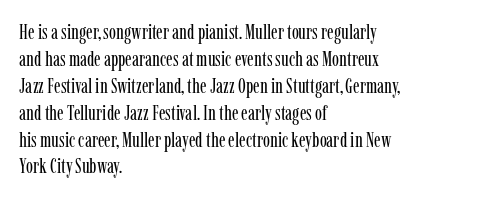
{"italic": "no", "bold": "no", "underline": "no", "align": "left", "line_spacing": "normal", "line_spacing_ratio": 1.28, "letter_spacing": "normal", "letter_spacing_em": 0.0, "glyph_px": 21}
